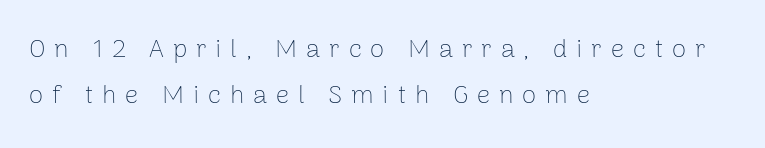
Q: Is the text bold? A: No.
Q: Is the text italic (slanted)? A: No, it is upright.
Q: Is the text underlined? A: No.
Q: How is the paragraph aligned? A: Left-aligned.
Q: Is the spacing between letters normal or unusually wide? A: Unusually wide.
